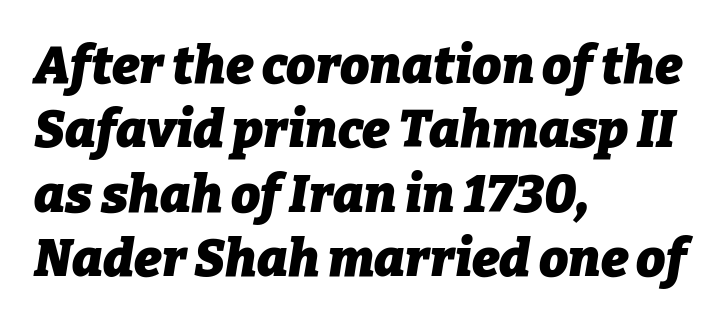
Each glyph is drawn with heavy, bold strokes. If you drew a ruler down the left edge, every line would touch it. Short note: letters normally spaced. Decoration check: the copy has no underline. Is the type slanted? Yes — the strokes lean at a clear angle. Do the characters align in a grid? No, the font is proportional.
